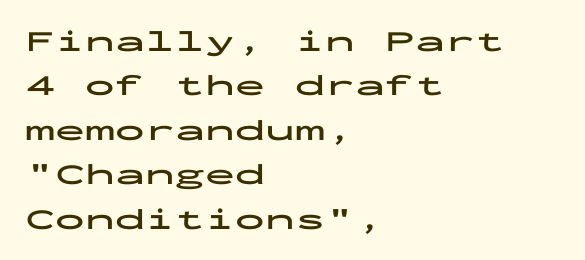
The image shows 30 px bold, wide sans-serif type, upright, monospaced; set left-aligned, normal line spacing (1.48x), normal letter spacing, not underlined; low stroke contrast and a medium x-height.
